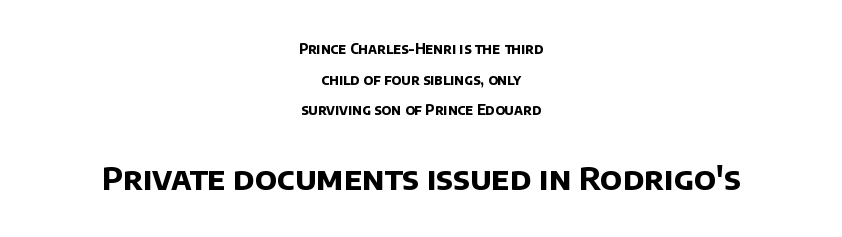
Q: Is the text bold? A: Yes.
Q: Is the typeface a serif or a sans-serif typeface? A: Sans-serif.
Q: Is the text underlined? A: No.
Q: How is the paragraph aligned? A: Centered.
Q: Is the spacing between letters normal or unusually wide? A: Normal.
Q: Is the spacing between lines tight, normal or loose? A: Loose.
Q: Which block of text is set in a larger size, the first (top) or the second (bottom)? A: The second (bottom) one.
Q: Width (condensed, normal, or wide)? A: Normal.
Q: Stroke contrast? A: Low.
Q: x-height? A: Large.
Q: Monospaced? A: No.
